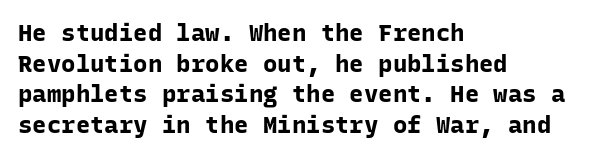
The image shows 24 px bold type, upright; set left-aligned, normal line spacing (1.28x), normal letter spacing, not underlined.
